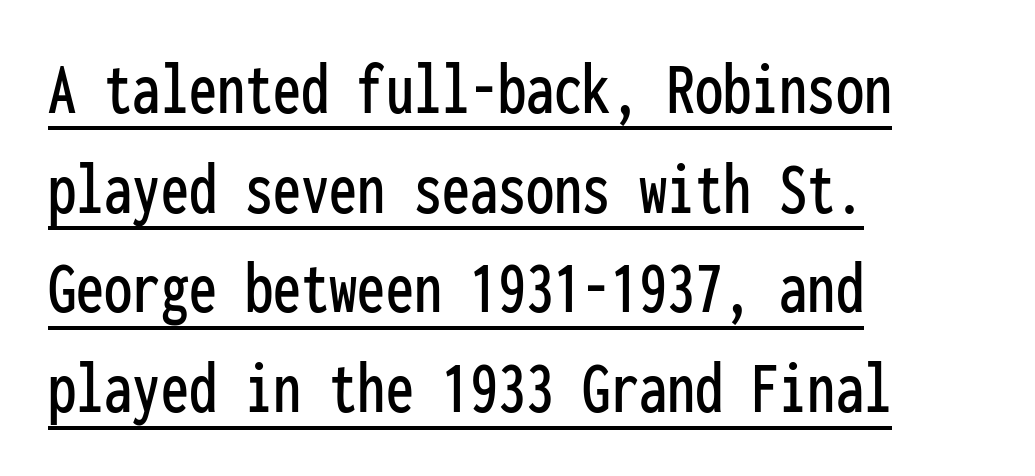
Line spacing here is normal. Is this a fixed-width face? Yes — each glyph sits in an identical cell. No feet cap the strokes, marking this as sans-serif type. These characters rest on top of a visible drawn line. Layout note: lines flush left.
